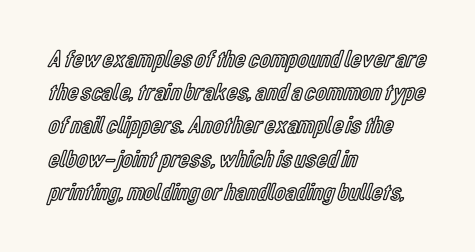
Q: Is the text italic (slanted)? A: Yes.
Q: Is the text underlined? A: No.
Q: How is the paragraph aligned? A: Left-aligned.
Q: Is the spacing between letters normal or unusually wide? A: Normal.
Q: Is the spacing between lines tight, normal or loose? A: Normal.
